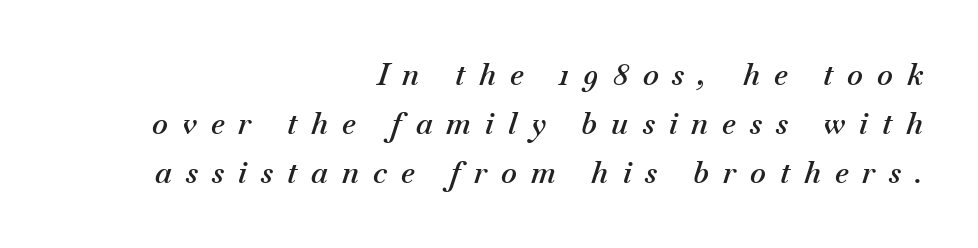
Q: Is the text bold? A: Semi-bold.
Q: Is the text italic (slanted)? A: Yes, it leans right by about 18 degrees.
Q: Is the text underlined? A: No.
Q: How is the paragraph aligned? A: Right-aligned.
Q: Is the spacing between letters normal or unusually wide? A: Unusually wide.
Q: Is the spacing between lines tight, normal or loose? A: Normal.
Q: Width (condensed, normal, or wide)? A: Normal.
Q: Stroke contrast? A: Medium.
Q: x-height? A: Small.
Q: Monospaced? A: No.
